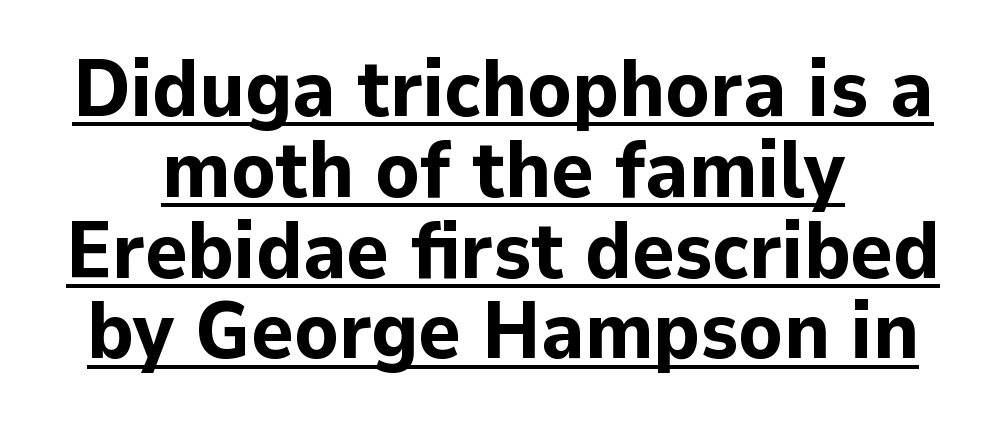
The image shows 80 px bold sans-serif type, upright; set centered, tight line spacing (1.01x), normal letter spacing, underlined; low stroke contrast and a medium x-height.
